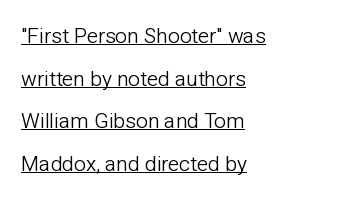
{"italic": "no", "bold": "no", "underline": "yes", "align": "left", "line_spacing": "loose", "line_spacing_ratio": 2.03, "letter_spacing": "normal", "letter_spacing_em": 0.0, "glyph_px": 21}
